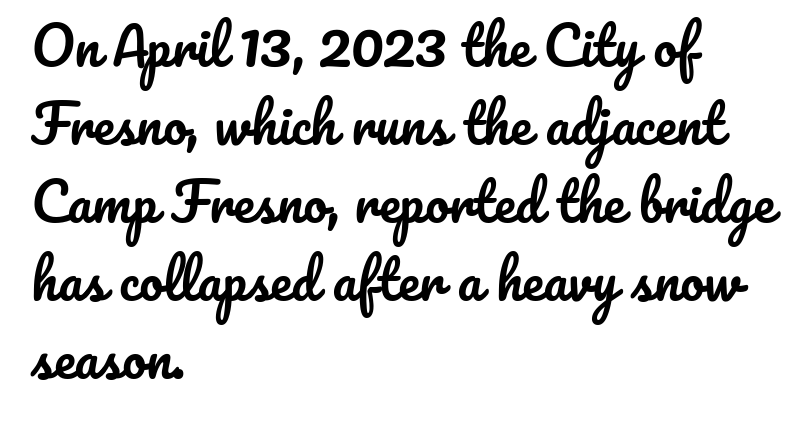
{"width": "normal", "stroke_contrast": "low", "x_height": "small", "monospaced": "no", "underline": "no", "align": "left", "line_spacing": "normal", "line_spacing_ratio": 1.47, "letter_spacing": "normal", "letter_spacing_em": 0.0, "glyph_px": 53}
